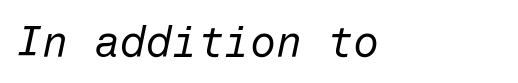
Q: Is the text bold? A: No.
Q: Is the text italic (slanted)? A: Yes, it leans right by about 12 degrees.
Q: Is the text underlined? A: No.
Q: How is the paragraph aligned? A: Left-aligned.
Q: Is the spacing between letters normal or unusually wide? A: Normal.
Q: Width (condensed, normal, or wide)? A: Normal.
Q: Stroke contrast? A: Low.
Q: x-height? A: Medium.
